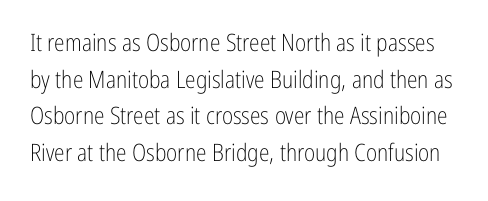
The image shows 24 px text type, upright; set normal line spacing (1.53x), normal letter spacing, not underlined.
